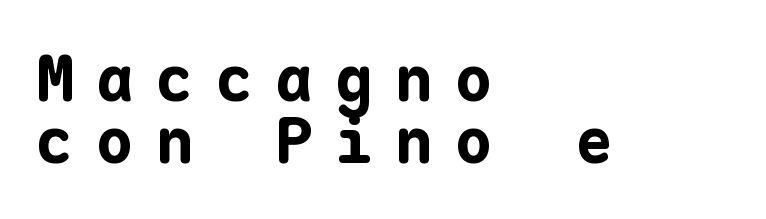
The image shows 63 px bold sans-serif type, upright, monospaced; set left-aligned, tight line spacing (0.99x), unusually wide letter spacing (+0.35 em), not underlined; low stroke contrast and a medium x-height.
